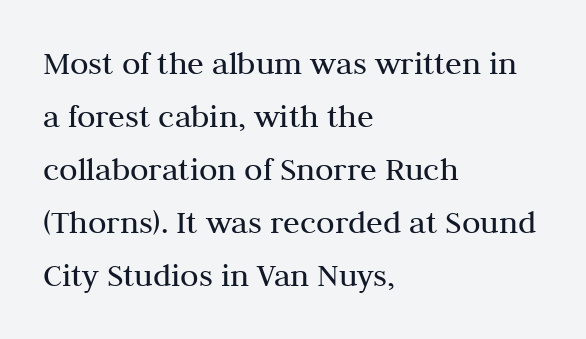
The leading is moderate, giving the passage an even texture. Compared with a centered layout, this one pins lines to the left instead. This rendering leaves character spacing at its baseline value. Notice how the stems are strictly vertical — no italics here.
